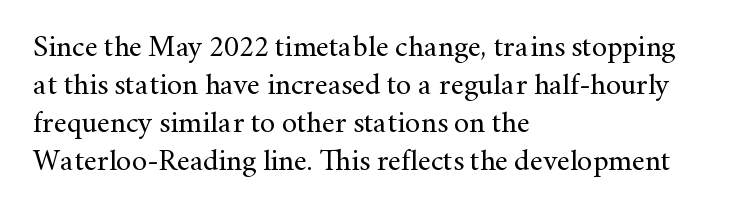
Caption: multi-line text, flush left, ragged right. The face looks like a standard text weight, possibly lighter. Tall strokes in this sample are plumb rather than angled. Regarding leading, the lines here are spaced in the standard way. The letters carry serifs — small finishing strokes at the ends of their stems. These lines are rendered in a variable-pitch font.
